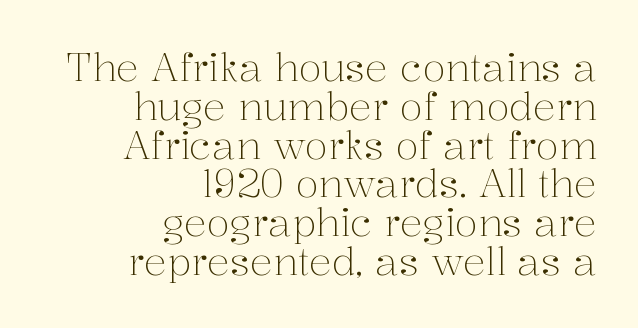
{"serif": "yes", "italic": "no", "bold": "no", "weight": "light", "width": "normal", "stroke_contrast": "medium", "x_height": "medium", "monospaced": "no", "underline": "no", "align": "right", "line_spacing": "tight", "line_spacing_ratio": 1.02, "letter_spacing": "normal", "letter_spacing_em": 0.0, "glyph_px": 38}
